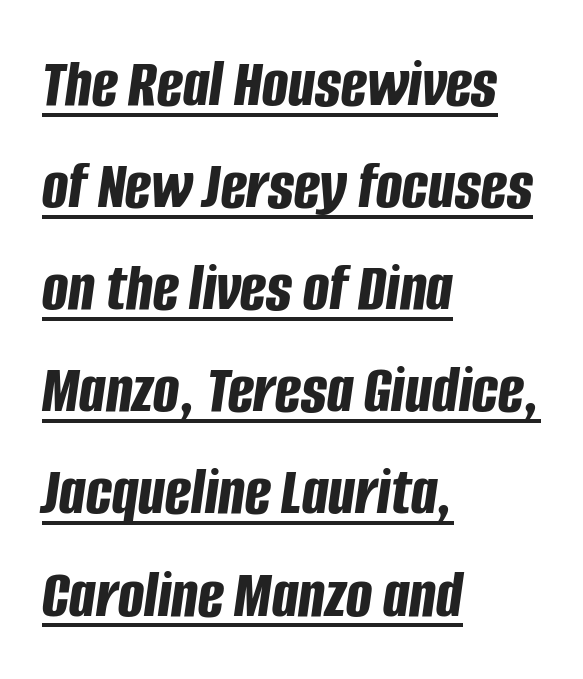
Q: Is the text bold? A: Yes.
Q: Is the text italic (slanted)? A: Yes, it leans right by about 8 degrees.
Q: Is the text underlined? A: Yes.
Q: How is the paragraph aligned? A: Left-aligned.
Q: Is the spacing between letters normal or unusually wide? A: Normal.
Q: Is the spacing between lines tight, normal or loose? A: Normal.
Q: Width (condensed, normal, or wide)? A: Condensed.
Q: Stroke contrast? A: Low.
Q: x-height? A: Large.
Q: Monospaced? A: No.
